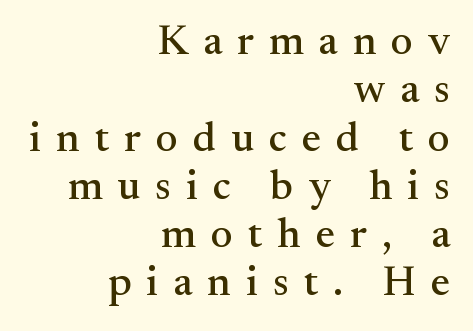
Q: Is the text italic (slanted)? A: No, it is upright.
Q: Is the typeface a serif or a sans-serif typeface? A: Serif.
Q: Is the text underlined? A: No.
Q: How is the paragraph aligned? A: Right-aligned.
Q: Is the spacing between letters normal or unusually wide? A: Unusually wide.
Q: Is the spacing between lines tight, normal or loose? A: Tight.
Q: Width (condensed, normal, or wide)? A: Normal.
Q: Stroke contrast? A: Medium.
Q: x-height? A: Small.
Q: Monospaced? A: No.
